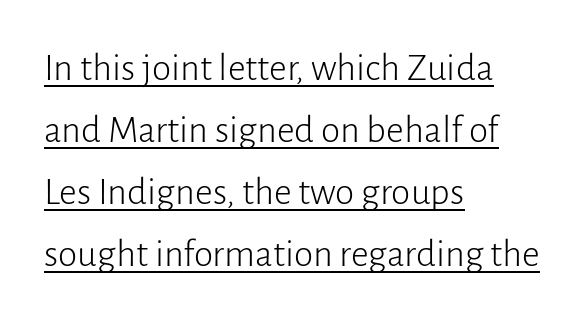
The image shows 39 px light sans-serif type, upright; set left-aligned, normal line spacing (1.59x), normal letter spacing, underlined; low stroke contrast and a medium x-height.
